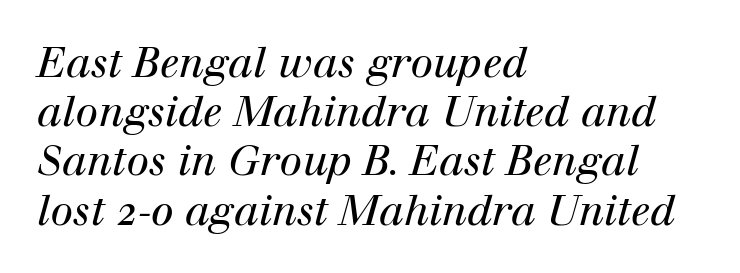
{"serif": "yes", "italic": "yes", "lean": "right", "slant_degrees": 12, "bold": "no", "weight": "regular", "width": "normal", "stroke_contrast": "high", "x_height": "medium", "monospaced": "no", "underline": "no", "align": "left", "line_spacing_ratio": 1.2, "letter_spacing": "normal", "letter_spacing_em": 0.0, "glyph_px": 41}
